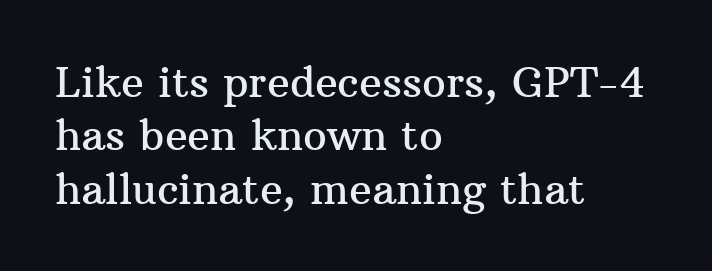
Horizontal alignment here is leftward, the default for most running prose. The characters display serif detailing at their extremities. The leading is moderate, giving the passage an even texture. This is the regular roman posture of the typeface. Tracking value appears to be zero — textbook default spacing.
